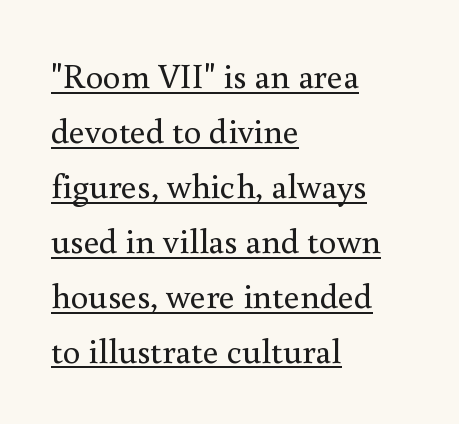
The image shows 35 px regular-weight serif type, upright; set left-aligned, normal line spacing (1.57x), normal letter spacing, underlined; medium stroke contrast and a small x-height.
